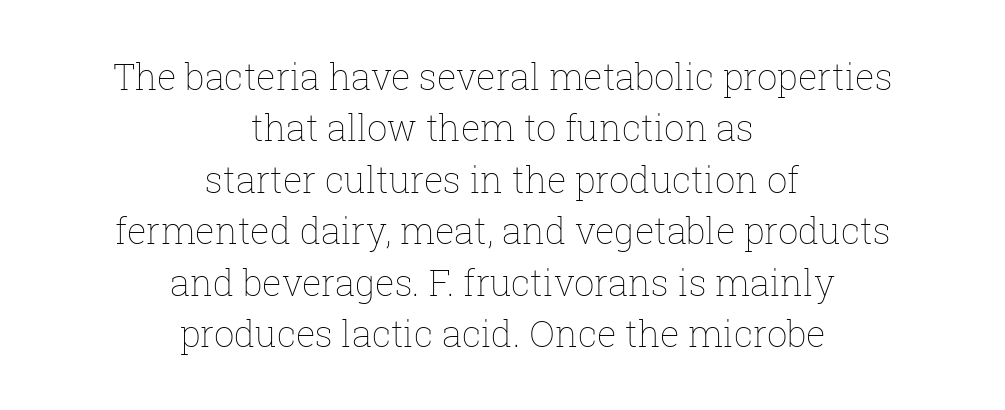
{"italic": "no", "bold": "no", "weight": "thin", "width": "normal", "stroke_contrast": "low", "x_height": "medium", "monospaced": "no", "underline": "no", "align": "center", "line_spacing": "normal", "line_spacing_ratio": 1.43, "letter_spacing": "normal", "letter_spacing_em": 0.0, "glyph_px": 36}
